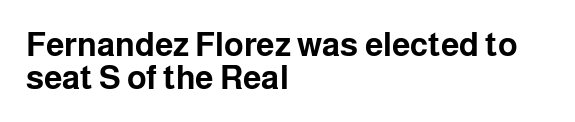
Q: Is the text bold? A: Yes.
Q: Is the text italic (slanted)? A: No, it is upright.
Q: Is the typeface a serif or a sans-serif typeface? A: Sans-serif.
Q: Is the text underlined? A: No.
Q: How is the paragraph aligned? A: Left-aligned.
Q: Is the spacing between letters normal or unusually wide? A: Normal.
Q: Is the spacing between lines tight, normal or loose? A: Tight.
Q: Width (condensed, normal, or wide)? A: Normal.
Q: Stroke contrast? A: Low.
Q: x-height? A: Medium.
Q: Monospaced? A: No.
